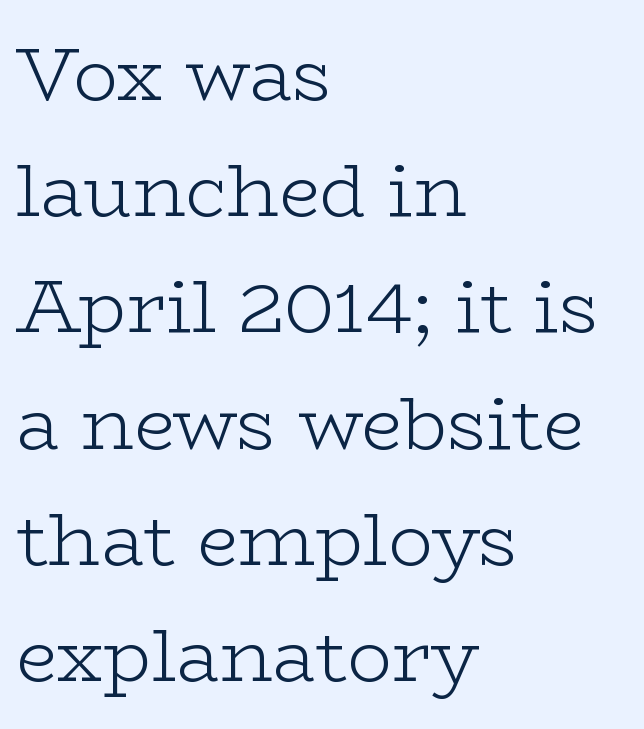
{"serif": "yes", "italic": "no", "bold": "no", "weight": "light", "width": "wide", "stroke_contrast": "low", "x_height": "medium", "monospaced": "no", "underline": "no", "align": "left", "line_spacing": "normal", "line_spacing_ratio": 1.57, "letter_spacing": "normal", "letter_spacing_em": 0.0, "glyph_px": 74}
